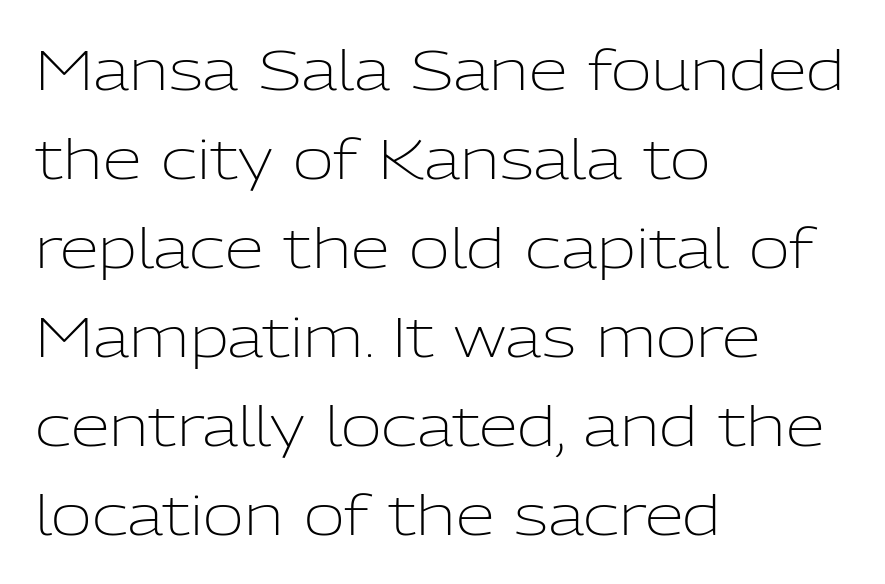
The image shows 56 px light sans-serif type, upright; set left-aligned, normal line spacing (1.59x), normal letter spacing, not underlined; low stroke contrast and a medium x-height.
